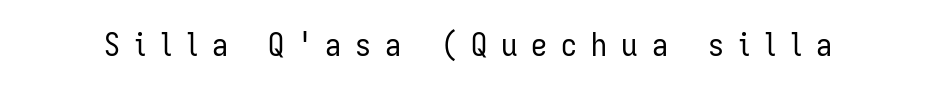
The horizontal fit of the characters is loose and conspicuously gappy. Summary of weight: not heavy and not bold. Rule under the text: the space is simply empty. These lines are rendered in a variable-pitch font.
